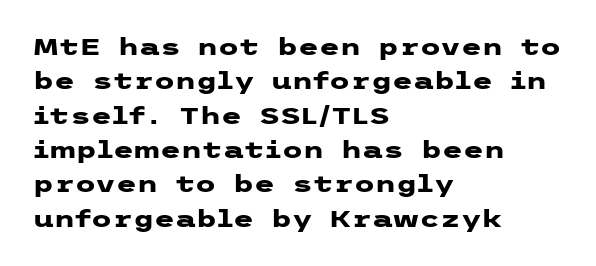
The image shows 24 px bold type, upright; set left-aligned, normal line spacing (1.43x), normal letter spacing, not underlined.
